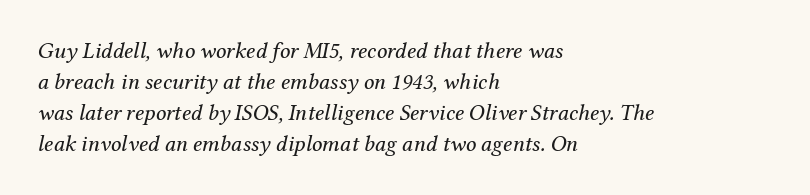
Teacher's note: observe the even left margin — that is flush-left alignment. Evenly set lines give the paragraph a standard silhouette. Check under the words: just untouched page. The weight tops out at a normal text grade. Tracking here is standard; glyphs follow each other at the usual distance.
